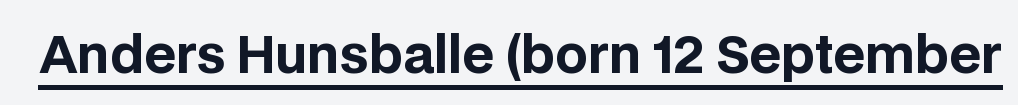
Q: Is the text bold? A: Yes.
Q: Is the text italic (slanted)? A: No, it is upright.
Q: Is the typeface a serif or a sans-serif typeface? A: Sans-serif.
Q: Is the text underlined? A: Yes.
Q: Is the spacing between letters normal or unusually wide? A: Normal.
Q: Width (condensed, normal, or wide)? A: Normal.
Q: Stroke contrast? A: Low.
Q: x-height? A: Large.
Q: Monospaced? A: No.
